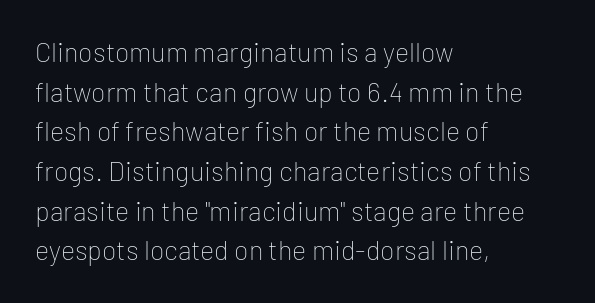
{"italic": "no", "bold": "no", "underline": "no", "align": "left", "line_spacing": "normal", "line_spacing_ratio": 1.47, "letter_spacing": "normal", "letter_spacing_em": 0.0, "glyph_px": 27}
